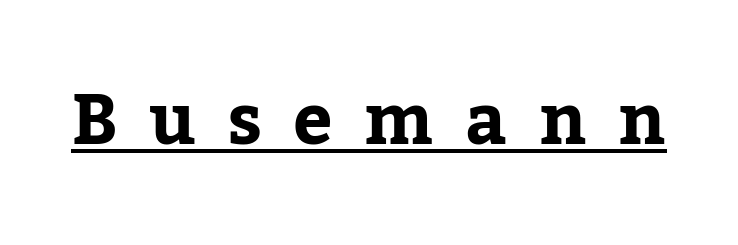
Q: Is the text italic (slanted)? A: No, it is upright.
Q: Is the typeface a serif or a sans-serif typeface? A: Serif.
Q: Is the text underlined? A: Yes.
Q: Is the spacing between letters normal or unusually wide? A: Unusually wide.
Q: Width (condensed, normal, or wide)? A: Normal.
Q: Stroke contrast? A: Low.
Q: x-height? A: Medium.
Q: Monospaced? A: No.
